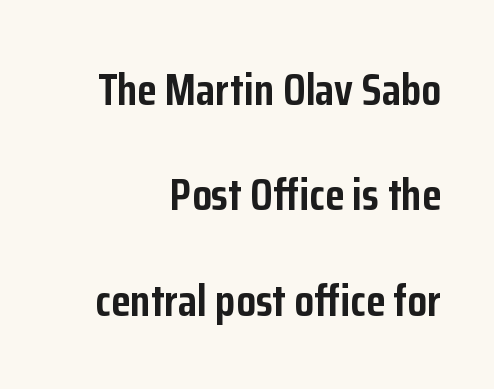
Q: Is the text bold? A: Yes.
Q: Is the text italic (slanted)? A: No, it is upright.
Q: Is the typeface a serif or a sans-serif typeface? A: Sans-serif.
Q: Is the text underlined? A: No.
Q: How is the paragraph aligned? A: Right-aligned.
Q: Is the spacing between letters normal or unusually wide? A: Normal.
Q: Is the spacing between lines tight, normal or loose? A: Loose.
Q: Width (condensed, normal, or wide)? A: Condensed.
Q: Stroke contrast? A: Low.
Q: x-height? A: Medium.
Q: Monospaced? A: No.
